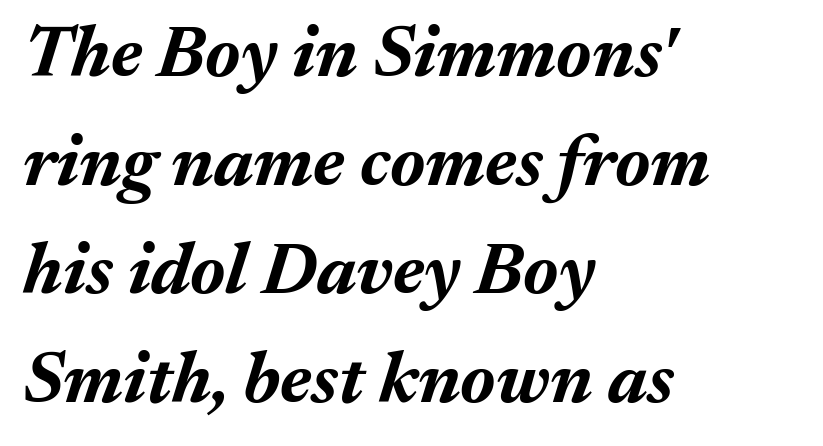
{"italic": "yes", "lean": "right", "slant_degrees": 17, "bold": "yes", "weight": "bold", "width": "normal", "stroke_contrast": "medium", "x_height": "medium", "monospaced": "no", "underline": "no", "align": "left", "line_spacing": "normal", "line_spacing_ratio": 1.51, "letter_spacing": "normal", "letter_spacing_em": 0.0, "glyph_px": 72}
